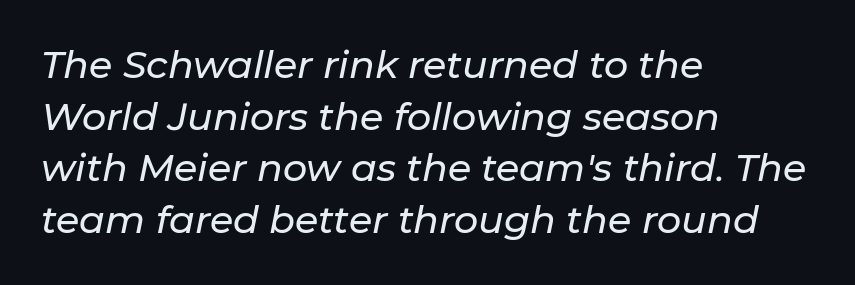
The image shows 38 px text type, italic (leaning right); set left-aligned, normal line spacing (1.36x), normal letter spacing, not underlined; low stroke contrast and a medium x-height.
